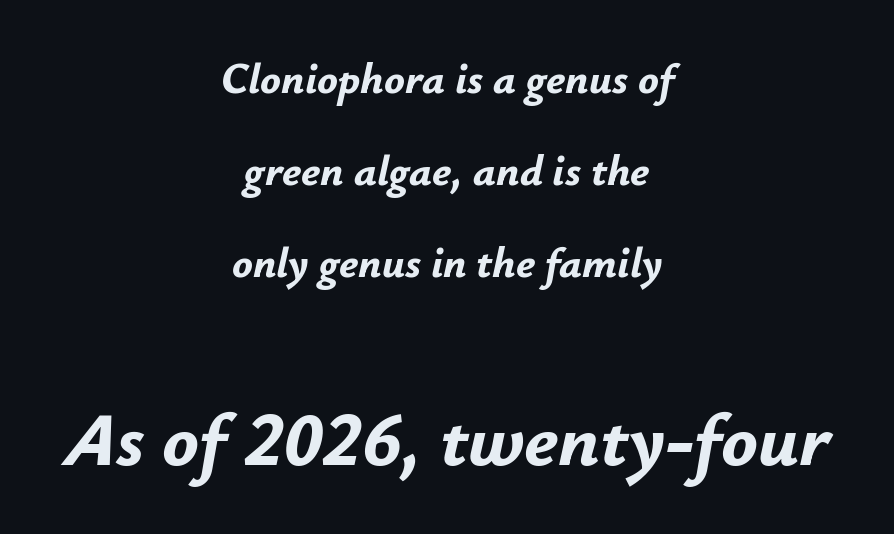
The image shows 76 px bold type, italic (leaning right); set centered, loose line spacing (2.14x), normal letter spacing, not underlined; the second (bottom) block is 1.77x larger; low stroke contrast and a small x-height.
